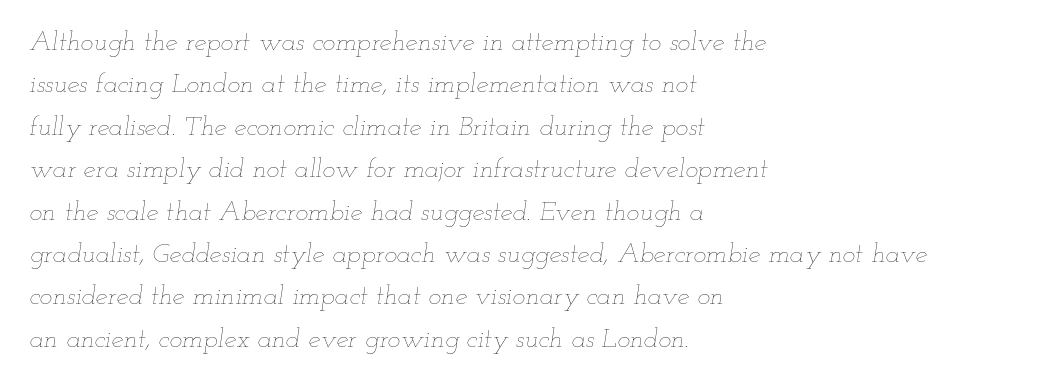
Q: Is the text bold? A: No.
Q: Is the text italic (slanted)? A: Yes, it leans right by about 12 degrees.
Q: Is the text underlined? A: No.
Q: How is the paragraph aligned? A: Left-aligned.
Q: Is the spacing between letters normal or unusually wide? A: Normal.
Q: Is the spacing between lines tight, normal or loose? A: Normal.
